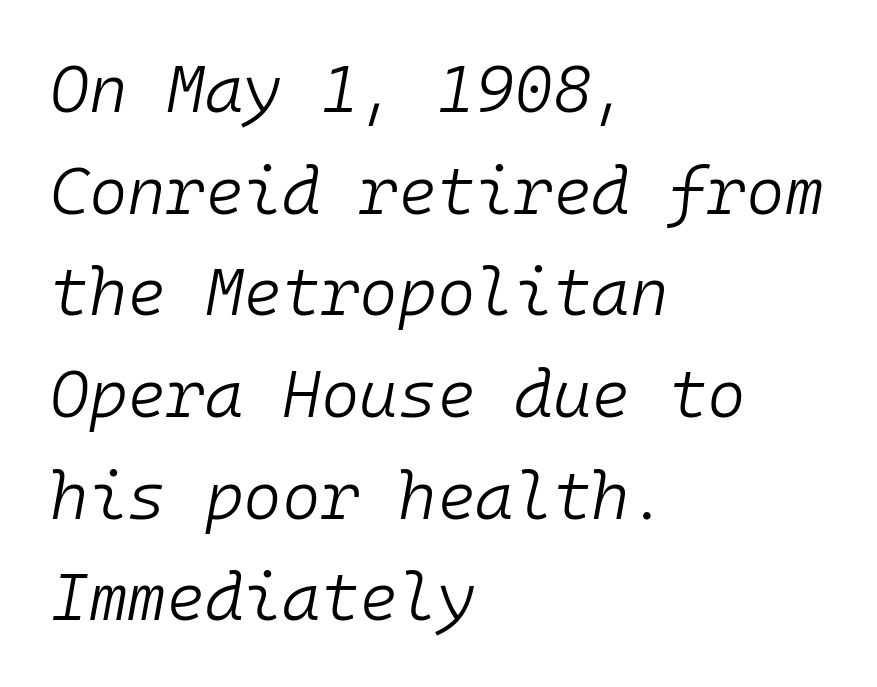
Q: Is the text bold? A: No.
Q: Is the text italic (slanted)? A: Yes, it leans right by about 10 degrees.
Q: Is the text underlined? A: No.
Q: How is the paragraph aligned? A: Left-aligned.
Q: Is the spacing between letters normal or unusually wide? A: Normal.
Q: Is the spacing between lines tight, normal or loose? A: Normal.
Q: Width (condensed, normal, or wide)? A: Normal.
Q: Stroke contrast? A: Low.
Q: x-height? A: Medium.
Q: Monospaced? A: Yes.
